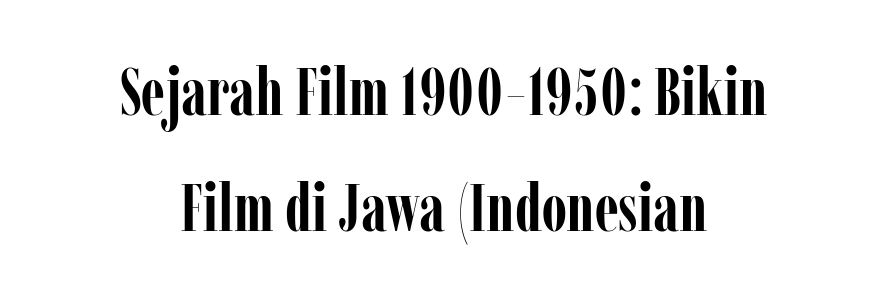
{"serif": "yes", "italic": "no", "bold": "yes", "weight": "semibold", "width": "condensed", "stroke_contrast": "low", "x_height": "medium", "monospaced": "no", "underline": "no", "align": "center", "line_spacing_ratio": 1.76, "letter_spacing": "normal", "letter_spacing_em": 0.0, "glyph_px": 66}
